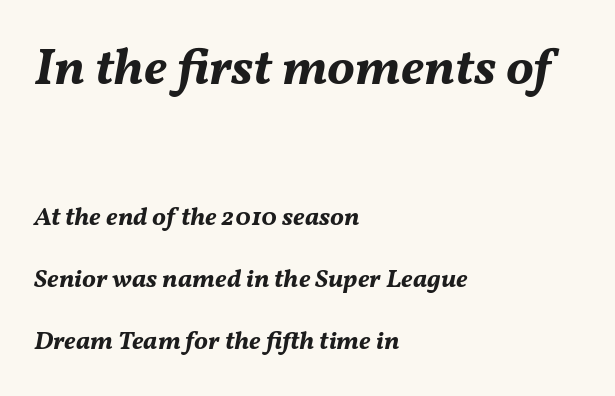
Q: Is the text bold? A: Yes.
Q: Is the text italic (slanted)? A: Yes, it leans right by about 11 degrees.
Q: Is the text underlined? A: No.
Q: How is the paragraph aligned? A: Left-aligned.
Q: Is the spacing between letters normal or unusually wide? A: Normal.
Q: Is the spacing between lines tight, normal or loose? A: Loose.
Q: Which block of text is set in a larger size, the first (top) or the second (bottom)? A: The first (top) one.
Q: Width (condensed, normal, or wide)? A: Normal.
Q: Stroke contrast? A: Medium.
Q: x-height? A: Medium.
Q: Monospaced? A: No.
